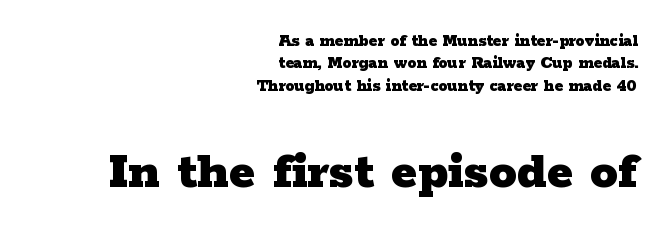
The image shows 55 px heavy, wide serif type, upright; set right-aligned, line spacing 1.24x, normal letter spacing, not underlined; the second (bottom) block is 3.06x larger; low stroke contrast and a medium x-height.
